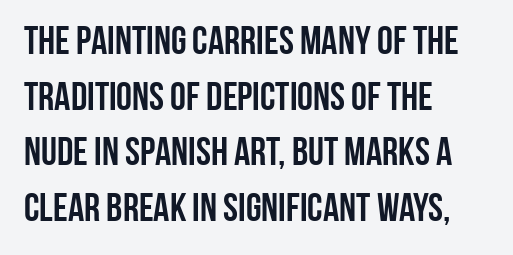
Q: Is the text italic (slanted)? A: No, it is upright.
Q: Is the typeface a serif or a sans-serif typeface? A: Sans-serif.
Q: Is the text underlined? A: No.
Q: How is the paragraph aligned? A: Left-aligned.
Q: Is the spacing between letters normal or unusually wide? A: Normal.
Q: Is the spacing between lines tight, normal or loose? A: Normal.
Q: Width (condensed, normal, or wide)? A: Condensed.
Q: Stroke contrast? A: Low.
Q: x-height? A: Large.
Q: Monospaced? A: No.
